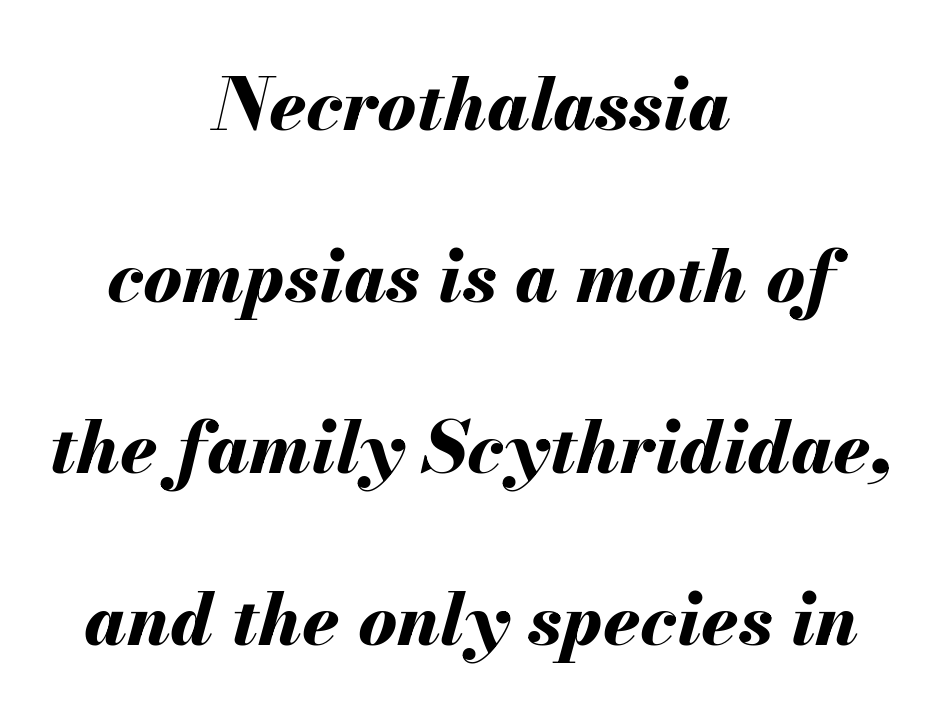
{"italic": "yes", "lean": "right", "slant_degrees": 13, "bold": "yes", "weight": "bold", "width": "normal", "stroke_contrast": "medium", "x_height": "small", "monospaced": "no", "underline": "no", "align": "center", "line_spacing": "loose", "line_spacing_ratio": 2.35, "letter_spacing": "normal", "letter_spacing_em": 0.0, "glyph_px": 73}
